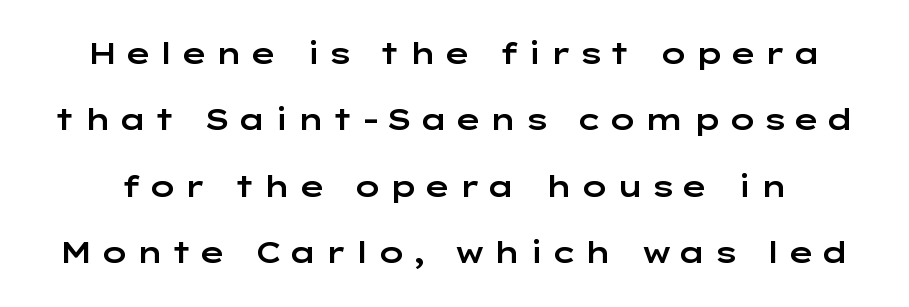
The words here are not underlined. Classification — sans serif. Do the characters align in a grid? No, the font is proportional. Italic? Not at all — the glyphs are vertical.
